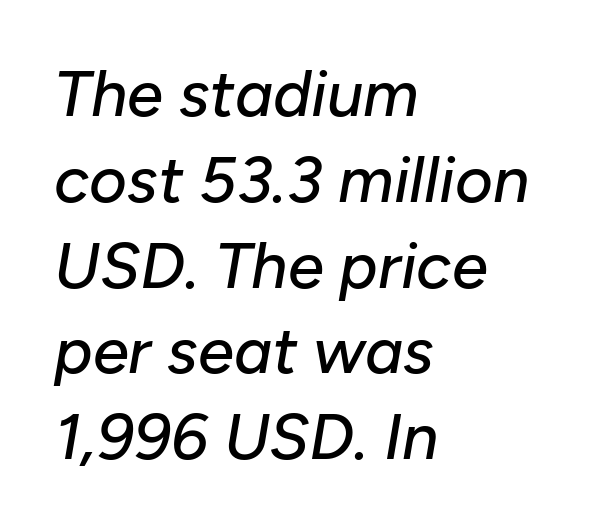
The image shows 65 px text type, italic (leaning right); set left-aligned, normal line spacing (1.32x), normal letter spacing, not underlined; low stroke contrast and a medium x-height.
